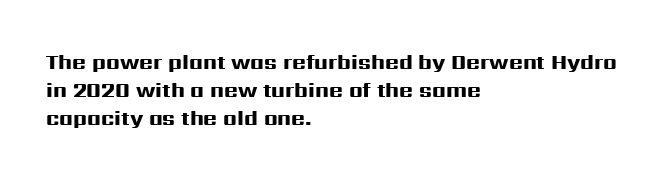
Q: Is the text bold? A: Yes.
Q: Is the text italic (slanted)? A: No, it is upright.
Q: Is the text underlined? A: No.
Q: How is the paragraph aligned? A: Left-aligned.
Q: Is the spacing between letters normal or unusually wide? A: Normal.
Q: Is the spacing between lines tight, normal or loose? A: Normal.
